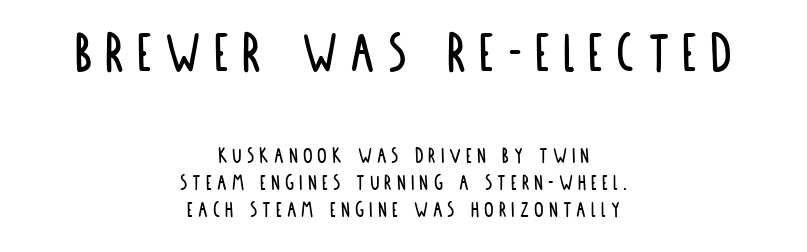
The type sits square on the baseline with zero lean. To sum up the face: it is a sans, with no serifs. Think of a printed novel: that variable character pitch is what you see here. Vertical spacing — tight.
